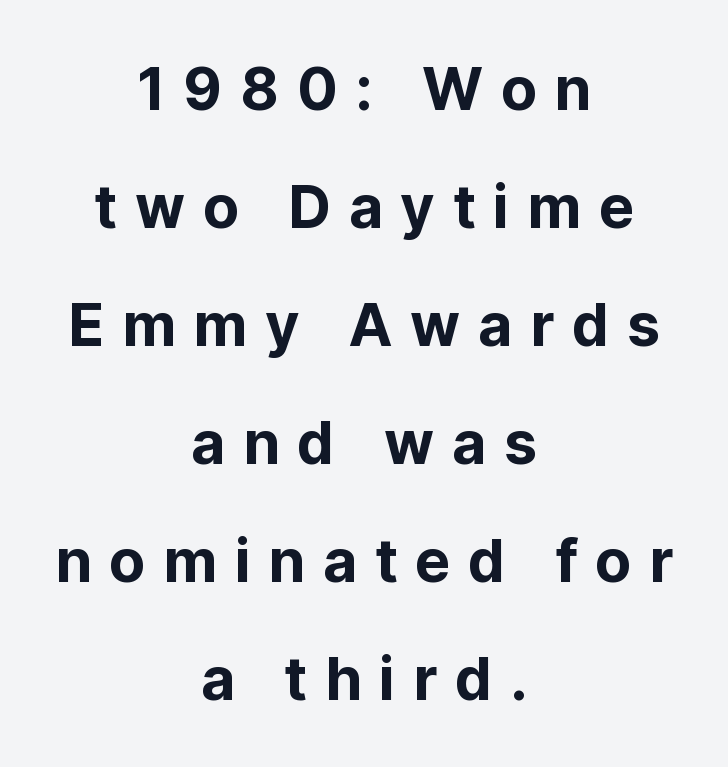
{"serif": "no", "italic": "no", "width": "normal", "stroke_contrast": "low", "x_height": "medium", "monospaced": "no", "underline": "no", "align": "center", "line_spacing": "loose", "line_spacing_ratio": 2.0, "letter_spacing": "wide", "letter_spacing_em": 0.3, "glyph_px": 59}
